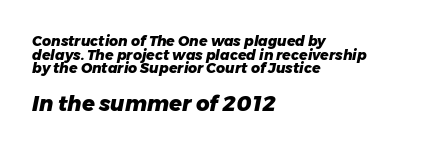
Very little white space separates one row of letters from the next. The rendering keeps characters at their native spacing. Character size in the trailing block exceeds that of the leading block. No word sits above an underline.
